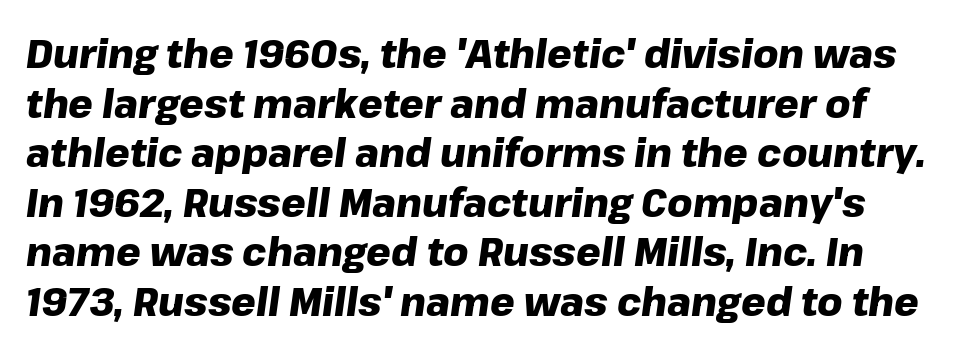
Vertical spacing — default. The letters advance in unequal steps, a hallmark of proportional type. The font is running at its bold setting. The typography opts for an oblique posture over an upright one.
